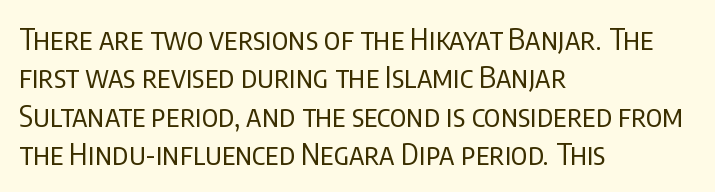
Q: Is the text bold? A: No.
Q: Is the text italic (slanted)? A: No, it is upright.
Q: Is the typeface a serif or a sans-serif typeface? A: Sans-serif.
Q: Is the text underlined? A: No.
Q: How is the paragraph aligned? A: Left-aligned.
Q: Is the spacing between letters normal or unusually wide? A: Normal.
Q: Is the spacing between lines tight, normal or loose? A: Normal.
Q: Width (condensed, normal, or wide)? A: Condensed.
Q: Stroke contrast? A: Low.
Q: x-height? A: Large.
Q: Monospaced? A: No.
